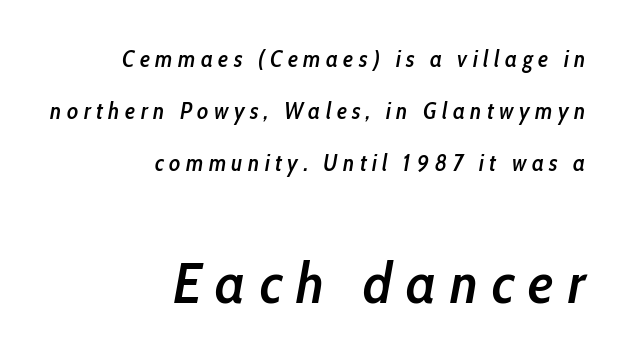
The image shows 58 px semibold, condensed type, italic (leaning right); set right-aligned, loose line spacing (2.27x), unusually wide letter spacing (+0.24 em), not underlined; the second (bottom) block is 2.52x larger; low stroke contrast and a medium x-height.
